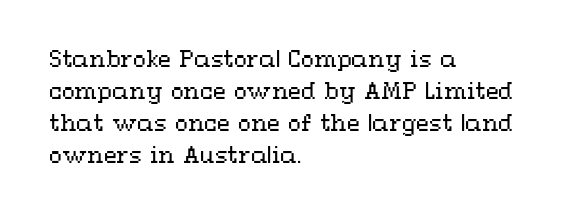
The image shows 21 px text type, upright; set left-aligned, normal line spacing (1.53x), normal letter spacing, not underlined.
